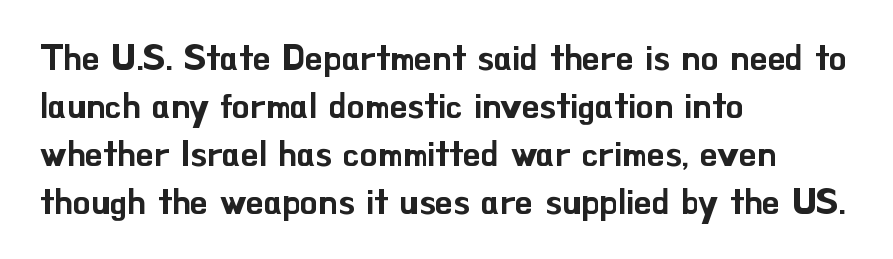
{"serif": "no", "italic": "no", "width": "normal", "stroke_contrast": "low", "x_height": "small", "monospaced": "no", "underline": "no", "align": "left", "line_spacing": "normal", "line_spacing_ratio": 1.37, "letter_spacing": "normal", "letter_spacing_em": 0.0, "glyph_px": 35}
